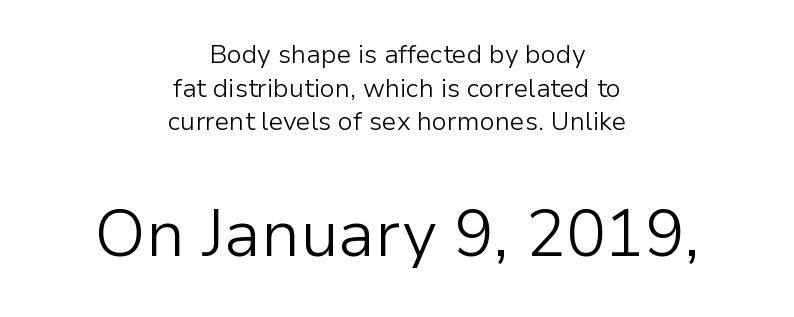
The image shows 66 px light sans-serif type, upright; set centered, normal line spacing (1.29x), normal letter spacing, not underlined; the second (bottom) block is 2.54x larger; low stroke contrast and a medium x-height.
